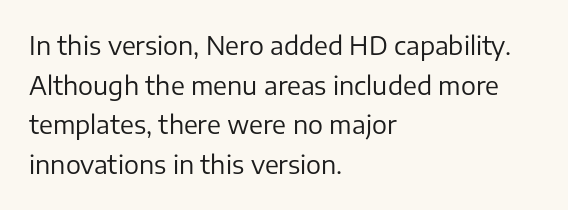
{"italic": "no", "bold": "no", "underline": "no", "align": "left", "line_spacing": "normal", "line_spacing_ratio": 1.59, "letter_spacing": "normal", "letter_spacing_em": 0.0, "glyph_px": 25}
